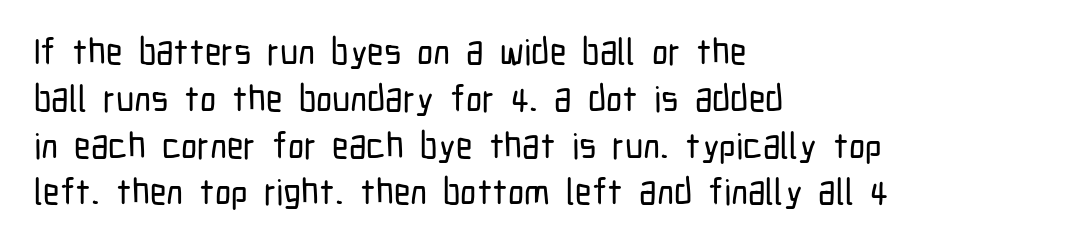
Q: Is the text italic (slanted)? A: No, it is upright.
Q: Is the typeface a serif or a sans-serif typeface? A: Sans-serif.
Q: Is the text underlined? A: No.
Q: How is the paragraph aligned? A: Left-aligned.
Q: Is the spacing between letters normal or unusually wide? A: Normal.
Q: Is the spacing between lines tight, normal or loose? A: Normal.
Q: Width (condensed, normal, or wide)? A: Condensed.
Q: Stroke contrast? A: Low.
Q: x-height? A: Medium.
Q: Monospaced? A: No.
